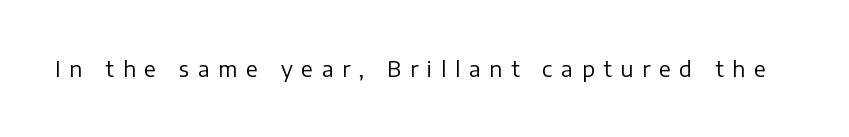
Counters stay open thanks to moderate or lighter strokes. No italicization has been applied; the sample stays upright. Letters rest on an invisible, unmarked baseline. Caption: expanded tracking, letters set apart.
